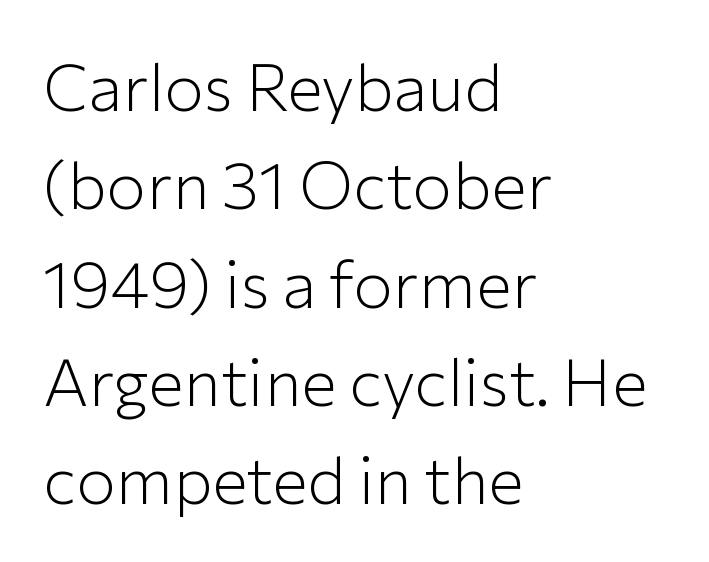
These lines stack with their left ends in a neat column. No feet cap the strokes, marking this as sans-serif type. A quiet, ordinary-to-light weight characterises the typeface. Leading matches the norm, producing a regular column. You could not count columns in this text — the font is proportionally spaced.
